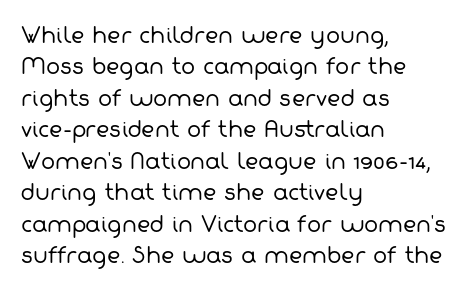
The image shows 21 px text type; set left-aligned, normal line spacing (1.5x), normal letter spacing, not underlined.
